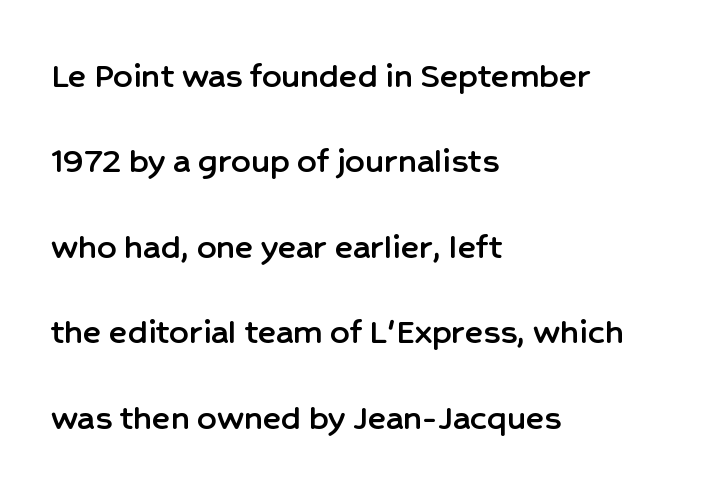
Think of a printed novel: that variable character pitch is what you see here. Plain, unruled lines of type. Where is the straight margin? On the left. Vertically, the passage feels expansive, rows floating well apart. Do the letters lean? They stand straight. Caption: standard tracking, unaltered.
